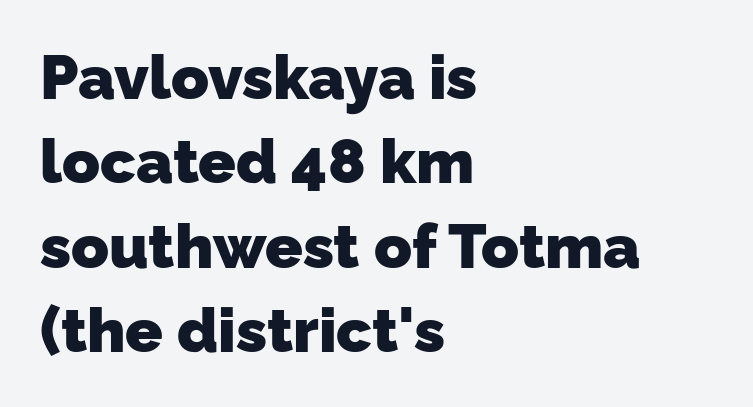
{"serif": "no", "bold": "yes", "weight": "heavy", "width": "normal", "stroke_contrast": "low", "x_height": "medium", "monospaced": "no", "underline": "no", "align": "left", "line_spacing": "normal", "line_spacing_ratio": 1.36, "letter_spacing": "normal", "letter_spacing_em": 0.0, "glyph_px": 62}
